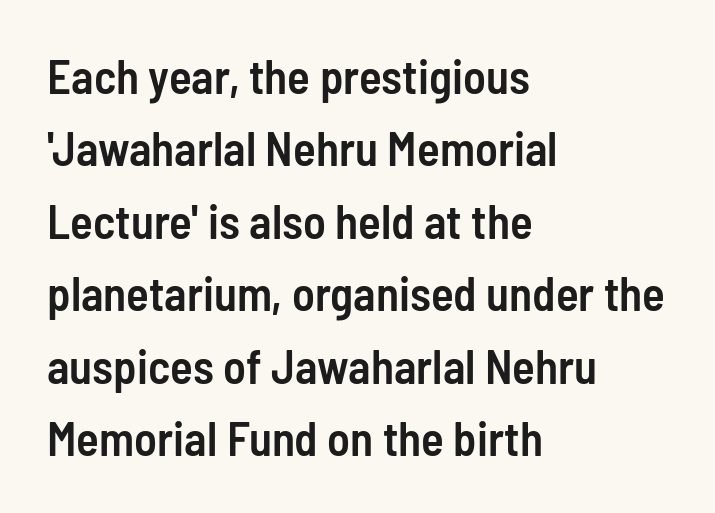
Q: Is the text bold? A: Semi-bold.
Q: Is the text italic (slanted)? A: No, it is upright.
Q: Is the typeface a serif or a sans-serif typeface? A: Sans-serif.
Q: Is the text underlined? A: No.
Q: How is the paragraph aligned? A: Left-aligned.
Q: Is the spacing between letters normal or unusually wide? A: Normal.
Q: Is the spacing between lines tight, normal or loose? A: Normal.
Q: Width (condensed, normal, or wide)? A: Condensed.
Q: Stroke contrast? A: Low.
Q: x-height? A: Medium.
Q: Monospaced? A: No.
